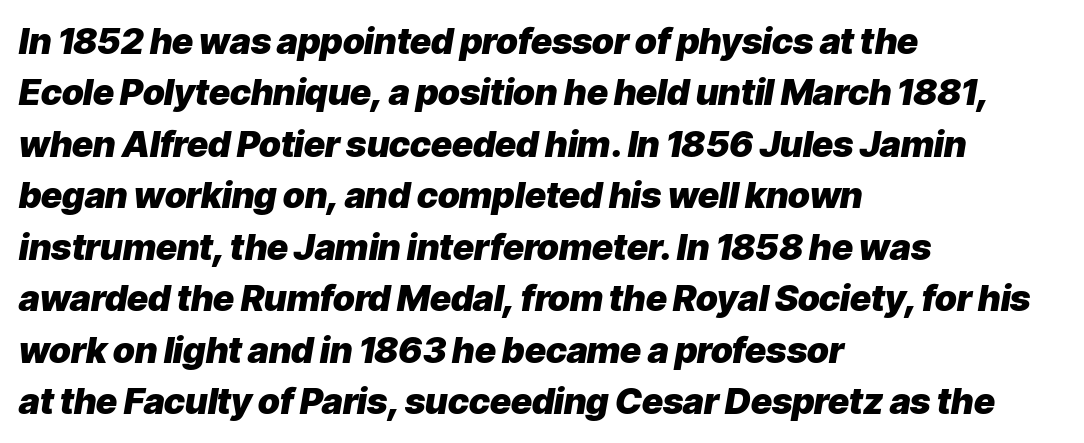
The setting favours the left margin, as ordinary paragraphs usually do. These lines were composed using italics. Observe the ordinary spacing: letters are neighbours, not strangers. The rows are spaced the way most documents space them. Stroke thickness is high; the sample reads as a true bold. This rendering features lettering with no underline.
